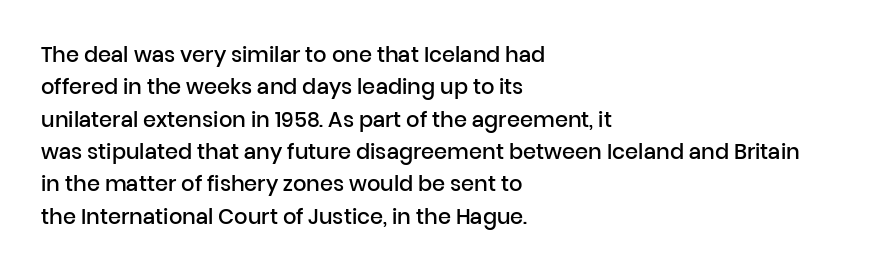
Italic? Not at all — the glyphs are vertical. Visually the block forms a straight wall on the left and a jagged coastline on the right. The horizontal fit of the characters is conventional and even. No word sits above an underline.
